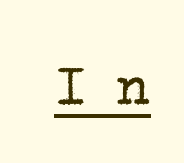
Q: Is the text bold? A: No.
Q: Is the text italic (slanted)? A: No, it is upright.
Q: Is the typeface a serif or a sans-serif typeface? A: Serif.
Q: Is the text underlined? A: Yes.
Q: Is the spacing between letters normal or unusually wide? A: Unusually wide.
Q: Width (condensed, normal, or wide)? A: Normal.
Q: Stroke contrast? A: Low.
Q: x-height? A: Medium.
